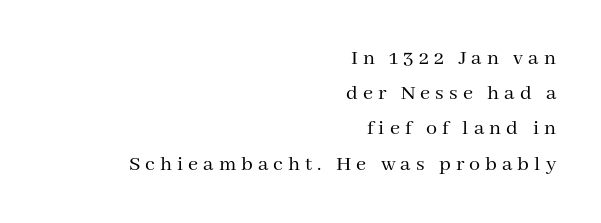
The image shows 22 px text type, upright; set right-aligned, normal line spacing (1.6x), unusually wide letter spacing (+0.23 em), not underlined.
